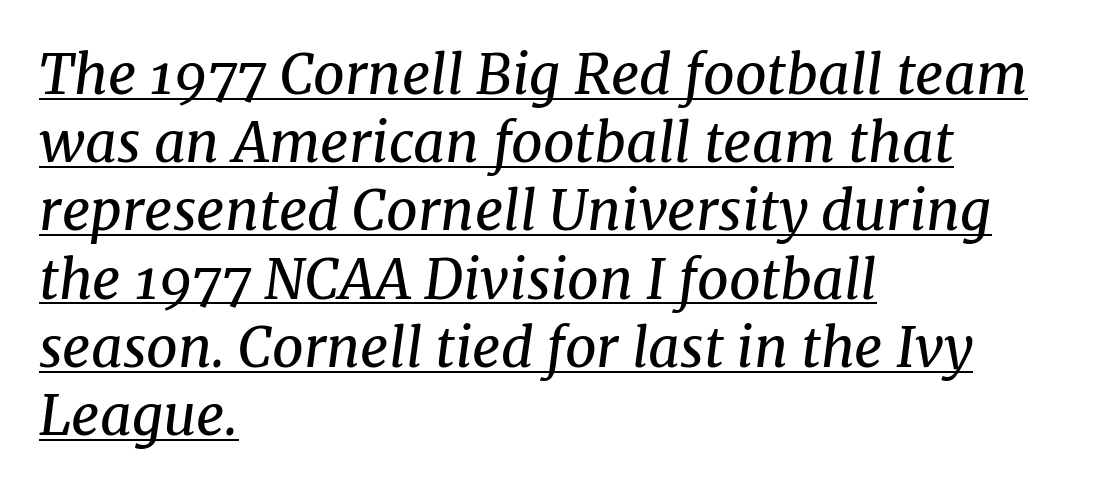
Q: Is the text bold? A: No.
Q: Is the text italic (slanted)? A: Yes, it leans right by about 8 degrees.
Q: Is the typeface a serif or a sans-serif typeface? A: Serif.
Q: Is the text underlined? A: Yes.
Q: How is the paragraph aligned? A: Left-aligned.
Q: Is the spacing between letters normal or unusually wide? A: Normal.
Q: Width (condensed, normal, or wide)? A: Normal.
Q: Stroke contrast? A: Medium.
Q: x-height? A: Medium.
Q: Monospaced? A: No.
